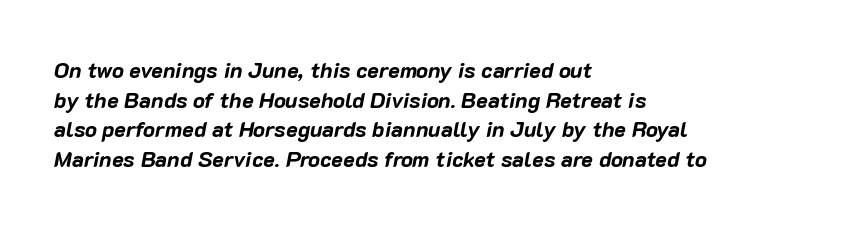
Q: Is the text bold? A: Yes.
Q: Is the text italic (slanted)? A: Yes, it leans right by about 10 degrees.
Q: Is the text underlined? A: No.
Q: How is the paragraph aligned? A: Left-aligned.
Q: Is the spacing between letters normal or unusually wide? A: Normal.
Q: Is the spacing between lines tight, normal or loose? A: Normal.
